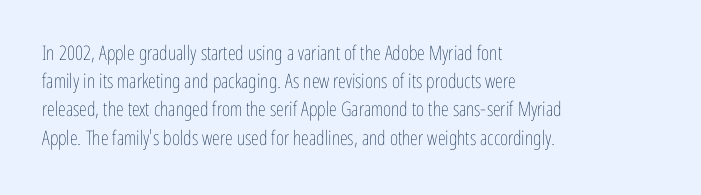
The image shows 20 px text type, upright; set left-aligned, normal line spacing (1.41x), normal letter spacing, not underlined.
